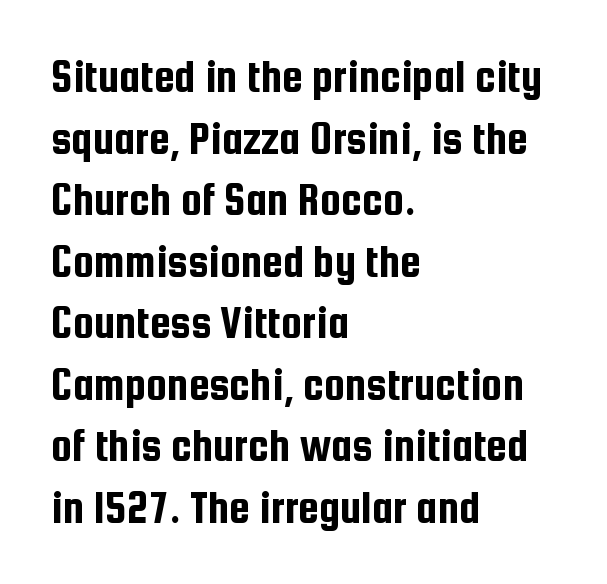
Q: Is the text italic (slanted)? A: No, it is upright.
Q: Is the typeface a serif or a sans-serif typeface? A: Sans-serif.
Q: Is the text underlined? A: No.
Q: How is the paragraph aligned? A: Left-aligned.
Q: Is the spacing between letters normal or unusually wide? A: Normal.
Q: Is the spacing between lines tight, normal or loose? A: Normal.
Q: Width (condensed, normal, or wide)? A: Condensed.
Q: Stroke contrast? A: Low.
Q: x-height? A: Medium.
Q: Monospaced? A: No.
